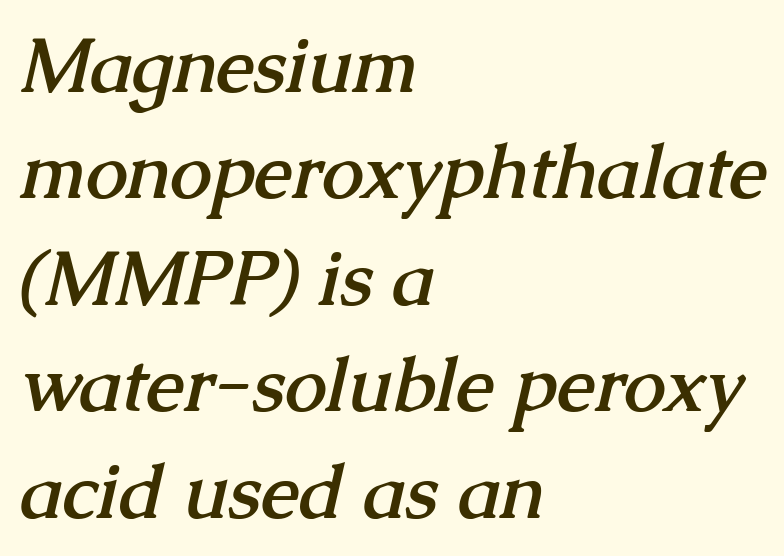
{"serif": "yes", "bold": "yes", "weight": "semibold", "width": "normal", "stroke_contrast": "medium", "x_height": "medium", "monospaced": "no", "underline": "no", "align": "left", "line_spacing": "normal", "line_spacing_ratio": 1.42, "letter_spacing": "normal", "letter_spacing_em": 0.0, "glyph_px": 75}
